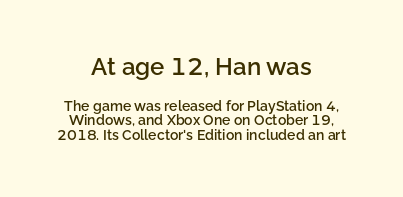
Q: Is the text bold? A: Semi-bold.
Q: Is the text italic (slanted)? A: No, it is upright.
Q: Is the text underlined? A: No.
Q: How is the paragraph aligned? A: Centered.
Q: Is the spacing between letters normal or unusually wide? A: Normal.
Q: Is the spacing between lines tight, normal or loose? A: Tight.
Q: Which block of text is set in a larger size, the first (top) or the second (bottom)? A: The first (top) one.
